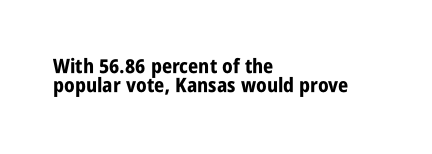
Left-aligned paragraph, ragged on the right. Plain, unruled lines of type. Every letter is thick-stroked: bold, no question. Compared with typical body copy, the letter spacing here is the same. Cramped leading.
